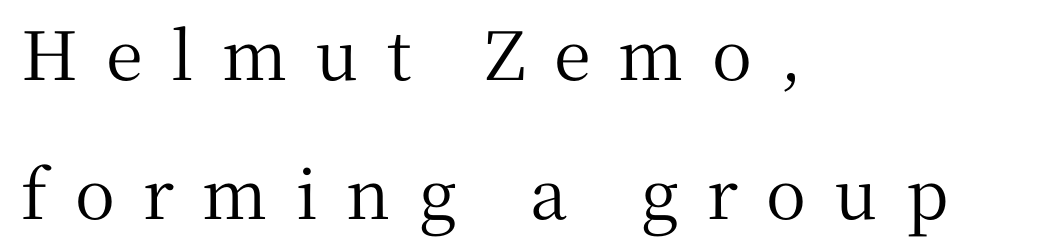
Q: Is the text italic (slanted)? A: No, it is upright.
Q: Is the typeface a serif or a sans-serif typeface? A: Serif.
Q: Is the text underlined? A: No.
Q: How is the paragraph aligned? A: Left-aligned.
Q: Is the spacing between letters normal or unusually wide? A: Unusually wide.
Q: Is the spacing between lines tight, normal or loose? A: Loose.
Q: Width (condensed, normal, or wide)? A: Normal.
Q: Stroke contrast? A: Medium.
Q: x-height? A: Medium.
Q: Monospaced? A: No.
